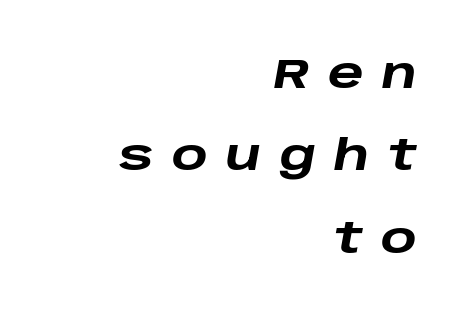
Is this a fixed-width face? No — the glyphs have proportional, varying widths. The paragraph has a hard right edge and a soft left edge. Anything drawn beneath the words? Only blank space. Posture: slanted. What's the leading like? Stretched, with rows far apart. Is the letter spacing exaggerated? Yes — the characters are pushed far apart.
